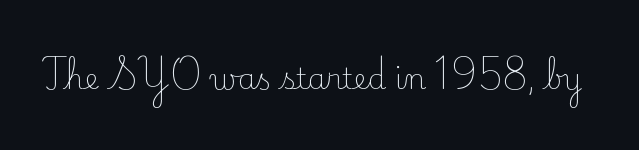
Q: Is the text bold? A: No.
Q: Is the text italic (slanted)? A: No, it is upright.
Q: Is the typeface a serif or a sans-serif typeface? A: Serif.
Q: Is the text underlined? A: No.
Q: Is the spacing between letters normal or unusually wide? A: Normal.
Q: Width (condensed, normal, or wide)? A: Normal.
Q: Stroke contrast? A: Low.
Q: x-height? A: Small.
Q: Monospaced? A: No.
